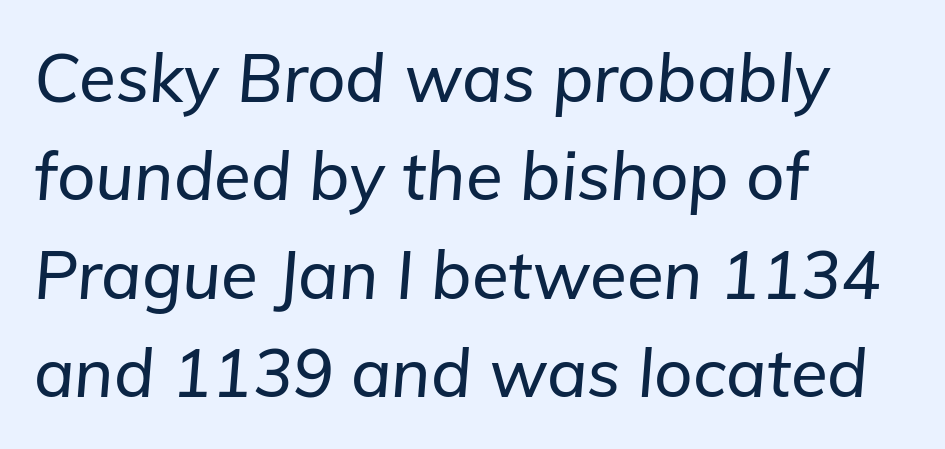
The image shows 67 px text type, italic (leaning right); set left-aligned, normal line spacing (1.47x), normal letter spacing, not underlined; low stroke contrast and a medium x-height.
